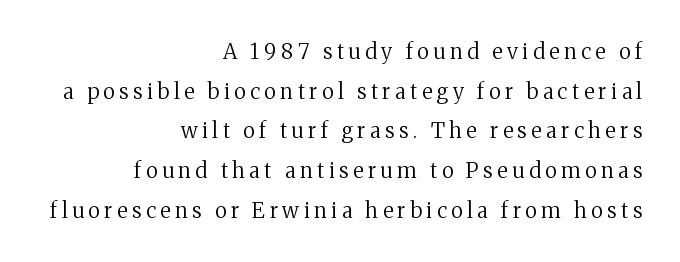
The image shows 21 px text type, upright; set right-aligned, line spacing 1.89x, unusually wide letter spacing (+0.22 em), not underlined.
